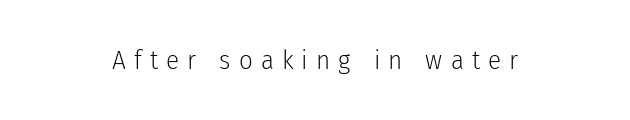
Q: Is the text bold? A: No.
Q: Is the text italic (slanted)? A: No, it is upright.
Q: Is the text underlined? A: No.
Q: How is the paragraph aligned? A: Centered.
Q: Is the spacing between letters normal or unusually wide? A: Unusually wide.
